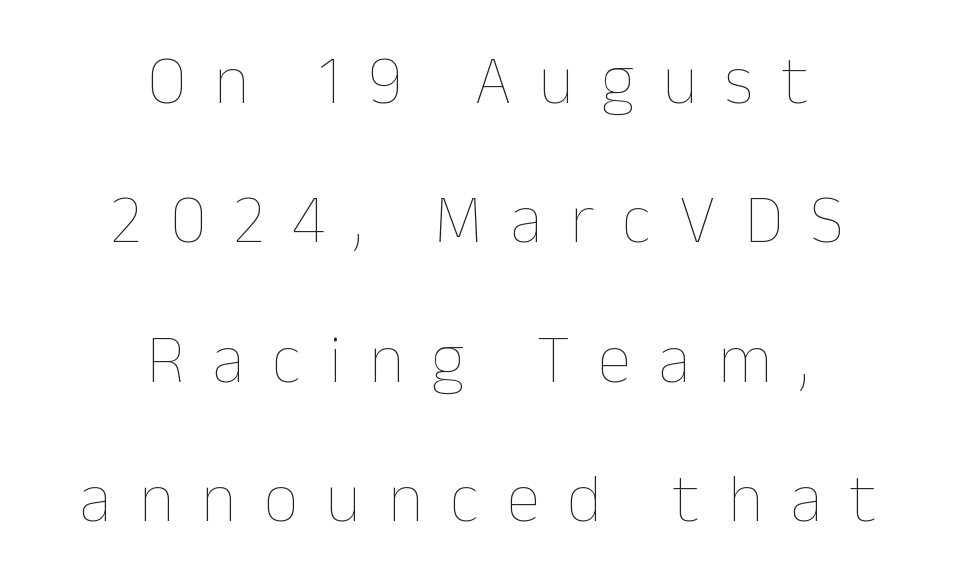
{"italic": "no", "bold": "no", "weight": "thin", "width": "normal", "stroke_contrast": "low", "x_height": "medium", "monospaced": "no", "underline": "no", "align": "center", "line_spacing": "loose", "line_spacing_ratio": 2.05, "letter_spacing": "wide", "letter_spacing_em": 0.41, "glyph_px": 68}
